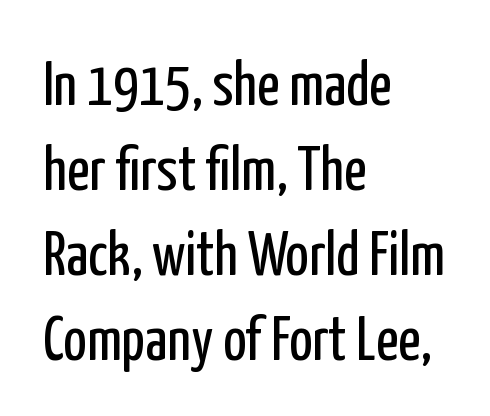
{"serif": "no", "italic": "no", "bold": "no", "weight": "regular", "width": "condensed", "stroke_contrast": "low", "x_height": "medium", "monospaced": "no", "underline": "no", "align": "left", "line_spacing": "normal", "line_spacing_ratio": 1.37, "letter_spacing": "normal", "letter_spacing_em": 0.0, "glyph_px": 62}
